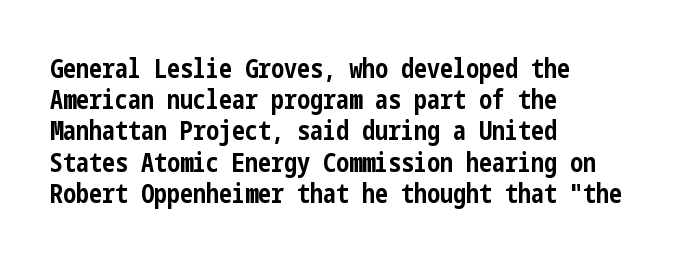
Q: Is the text bold? A: Yes.
Q: Is the text italic (slanted)? A: No, it is upright.
Q: Is the text underlined? A: No.
Q: How is the paragraph aligned? A: Left-aligned.
Q: Is the spacing between letters normal or unusually wide? A: Normal.
